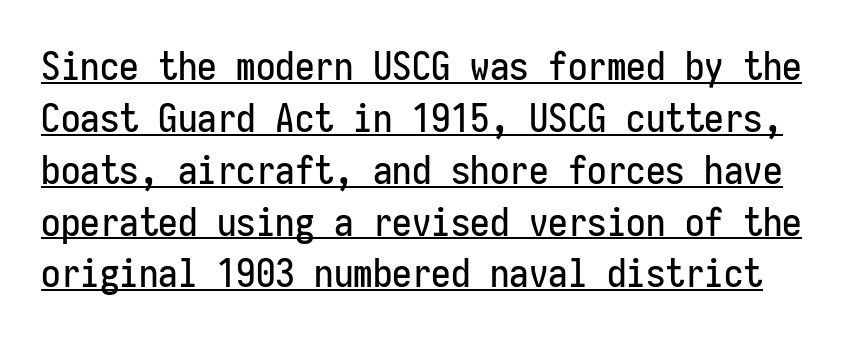
The image shows 39 px condensed sans-serif type, upright, monospaced; set normal line spacing (1.33x), normal letter spacing, underlined; low stroke contrast and a medium x-height.
